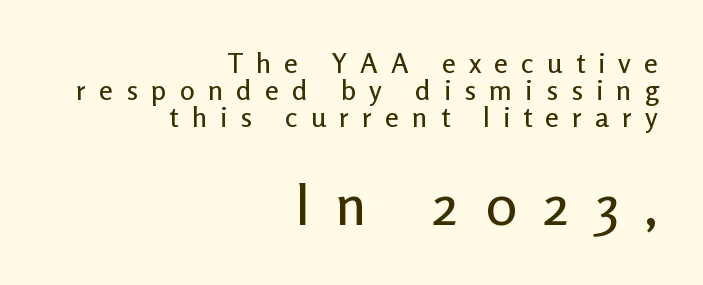
The image shows 56 px sans-serif type, upright; set right-aligned, tight line spacing (0.96x), unusually wide letter spacing (+0.47 em), not underlined; the second (bottom) block is 2.0x larger; low stroke contrast and a medium x-height.
